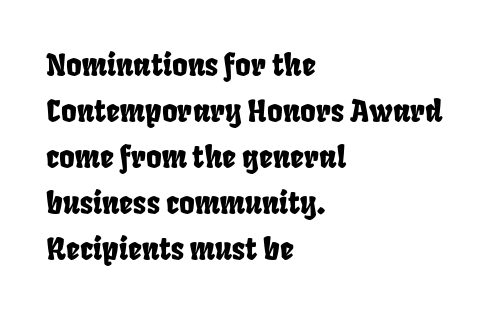
Q: Is the text underlined? A: No.
Q: How is the paragraph aligned? A: Left-aligned.
Q: Is the spacing between letters normal or unusually wide? A: Normal.
Q: Is the spacing between lines tight, normal or loose? A: Normal.
Q: Width (condensed, normal, or wide)? A: Condensed.
Q: Stroke contrast? A: Low.
Q: x-height? A: Large.
Q: Monospaced? A: No.
